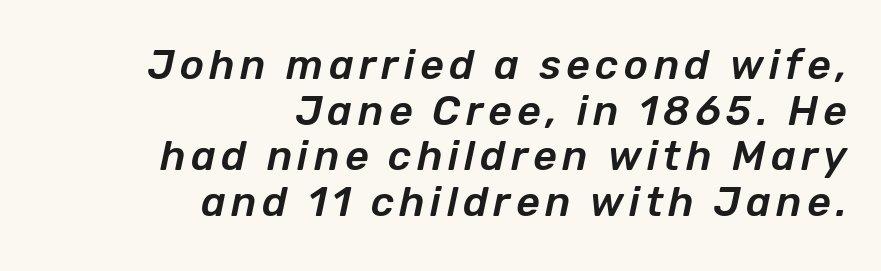
The zone under the glyphs is completely vacant. The passage shown is typed in a proportional face where columns would drift. The text carries the slant typical of an italic or oblique font. Leading: reduced. Each line ends at the same right margin while the left side varies.
